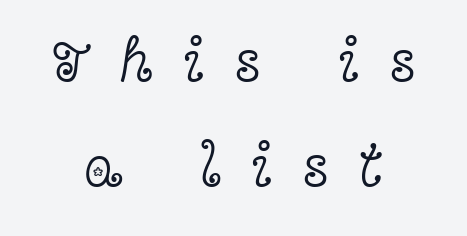
{"serif": "yes", "italic": "no", "bold": "no", "weight": "light", "width": "wide", "x_height": "medium", "monospaced": "no", "underline": "no", "align": "center", "line_spacing_ratio": 1.72, "letter_spacing": "wide", "letter_spacing_em": 0.48, "glyph_px": 61}
